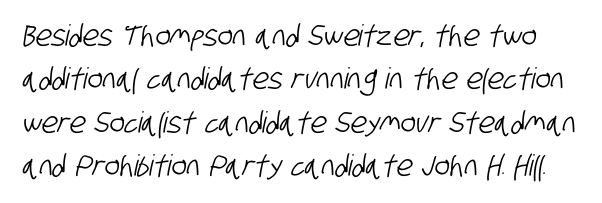
Q: Is the typeface a serif or a sans-serif typeface? A: Sans-serif.
Q: Is the text underlined? A: No.
Q: Is the spacing between letters normal or unusually wide? A: Normal.
Q: Is the spacing between lines tight, normal or loose? A: Normal.
Q: Width (condensed, normal, or wide)? A: Condensed.
Q: Stroke contrast? A: Low.
Q: x-height? A: Large.
Q: Monospaced? A: No.
